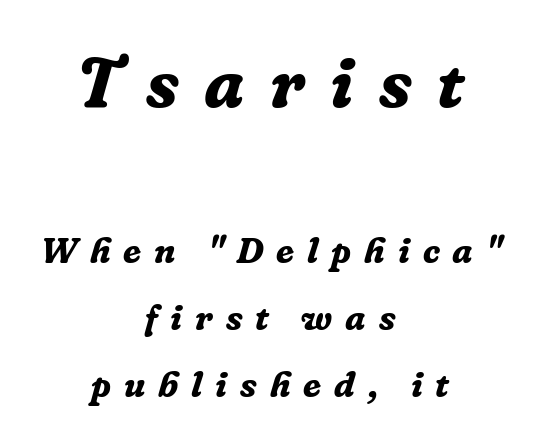
Q: Is the text bold? A: Yes.
Q: Is the text italic (slanted)? A: Yes, it leans right by about 16 degrees.
Q: Is the typeface a serif or a sans-serif typeface? A: Serif.
Q: Is the text underlined? A: No.
Q: How is the paragraph aligned? A: Centered.
Q: Is the spacing between letters normal or unusually wide? A: Unusually wide.
Q: Which block of text is set in a larger size, the first (top) or the second (bottom)? A: The first (top) one.
Q: Width (condensed, normal, or wide)? A: Normal.
Q: Stroke contrast? A: Low.
Q: x-height? A: Medium.
Q: Monospaced? A: No.
